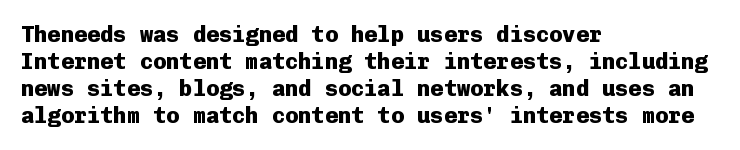
The image shows 22 px bold type, upright; set left-aligned, line spacing 1.22x, normal letter spacing, not underlined.
